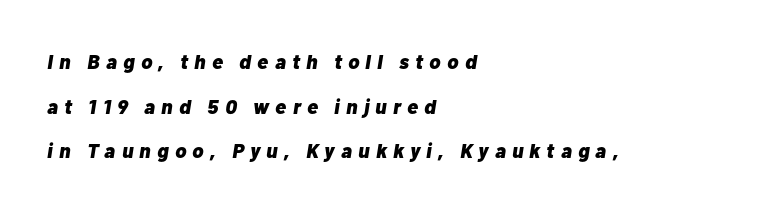
The image shows 20 px bold type, italic (leaning right); set left-aligned, loose line spacing (2.23x), unusually wide letter spacing (+0.32 em), not underlined.
